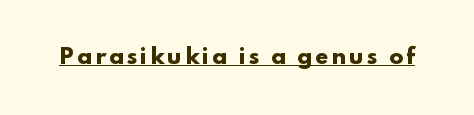
{"italic": "no", "bold": "yes", "underline": "yes", "glyph_px": 21}
